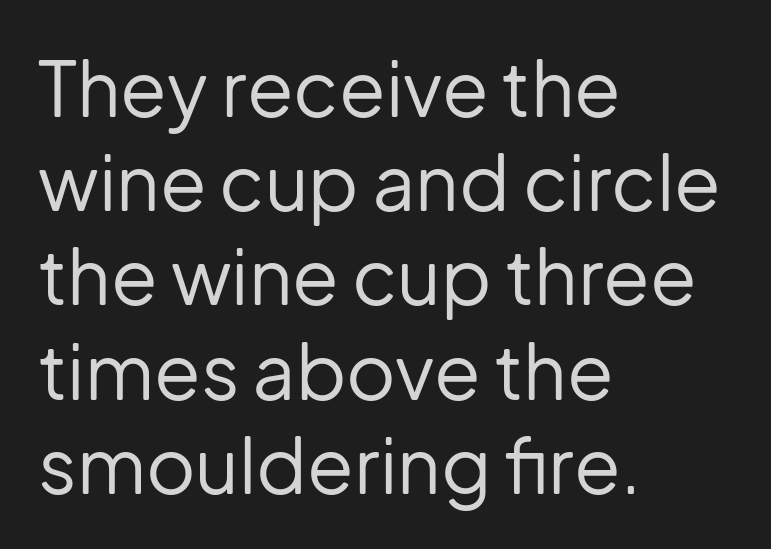
Q: Is the text bold? A: No.
Q: Is the text italic (slanted)? A: No, it is upright.
Q: Is the typeface a serif or a sans-serif typeface? A: Sans-serif.
Q: Is the text underlined? A: No.
Q: How is the paragraph aligned? A: Left-aligned.
Q: Is the spacing between letters normal or unusually wide? A: Normal.
Q: Width (condensed, normal, or wide)? A: Normal.
Q: Stroke contrast? A: Low.
Q: x-height? A: Medium.
Q: Monospaced? A: No.
